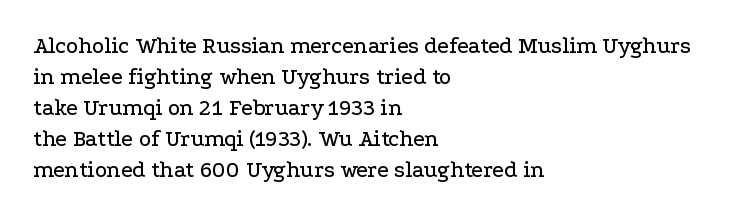
{"italic": "no", "underline": "no", "align": "left", "line_spacing": "normal", "line_spacing_ratio": 1.35, "letter_spacing": "normal", "letter_spacing_em": 0.0, "glyph_px": 23}
